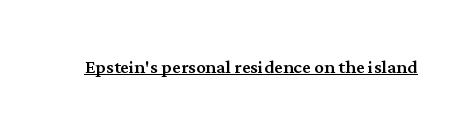
The image shows 24 px text type, upright; set normal letter spacing, underlined.
